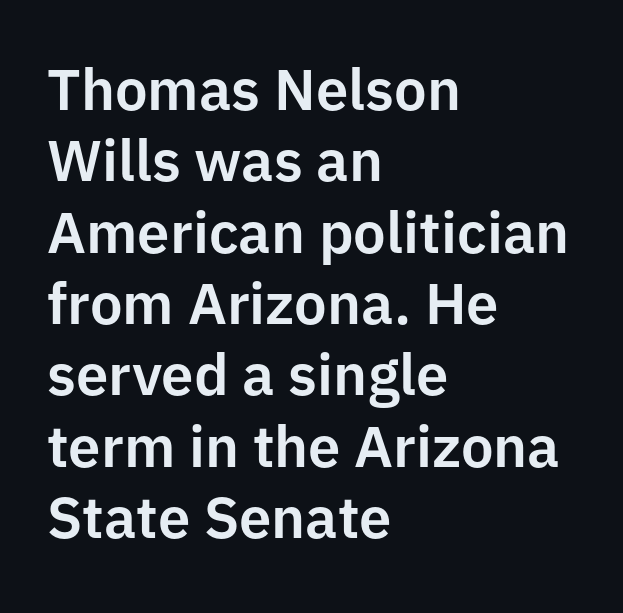
The image shows 58 px sans-serif type, upright; set left-aligned, line spacing 1.23x, normal letter spacing, not underlined; low stroke contrast and a medium x-height.
